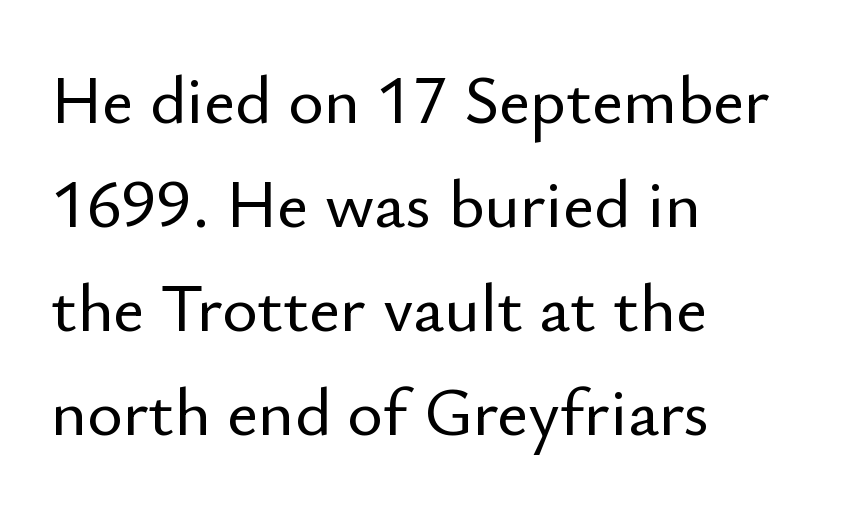
Q: Is the text italic (slanted)? A: No, it is upright.
Q: Is the typeface a serif or a sans-serif typeface? A: Sans-serif.
Q: Is the text underlined? A: No.
Q: How is the paragraph aligned? A: Left-aligned.
Q: Is the spacing between letters normal or unusually wide? A: Normal.
Q: Is the spacing between lines tight, normal or loose? A: Normal.
Q: Width (condensed, normal, or wide)? A: Normal.
Q: Stroke contrast? A: Low.
Q: x-height? A: Small.
Q: Monospaced? A: No.
